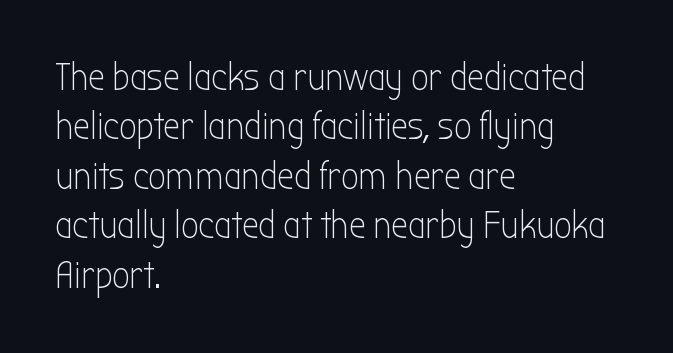
{"serif": "no", "italic": "no", "bold": "no", "weight": "light", "width": "condensed", "stroke_contrast": "low", "x_height": "medium", "monospaced": "no", "underline": "no", "align": "left", "line_spacing": "normal", "line_spacing_ratio": 1.3, "letter_spacing": "normal", "letter_spacing_em": 0.0, "glyph_px": 38}
